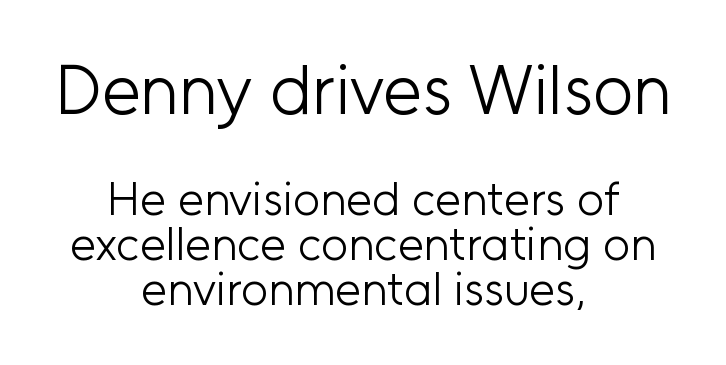
Q: Is the text bold? A: No.
Q: Is the text italic (slanted)? A: No, it is upright.
Q: Is the typeface a serif or a sans-serif typeface? A: Sans-serif.
Q: Is the text underlined? A: No.
Q: How is the paragraph aligned? A: Centered.
Q: Is the spacing between letters normal or unusually wide? A: Normal.
Q: Is the spacing between lines tight, normal or loose? A: Tight.
Q: Which block of text is set in a larger size, the first (top) or the second (bottom)? A: The first (top) one.
Q: Width (condensed, normal, or wide)? A: Normal.
Q: Stroke contrast? A: Low.
Q: x-height? A: Medium.
Q: Monospaced? A: No.
